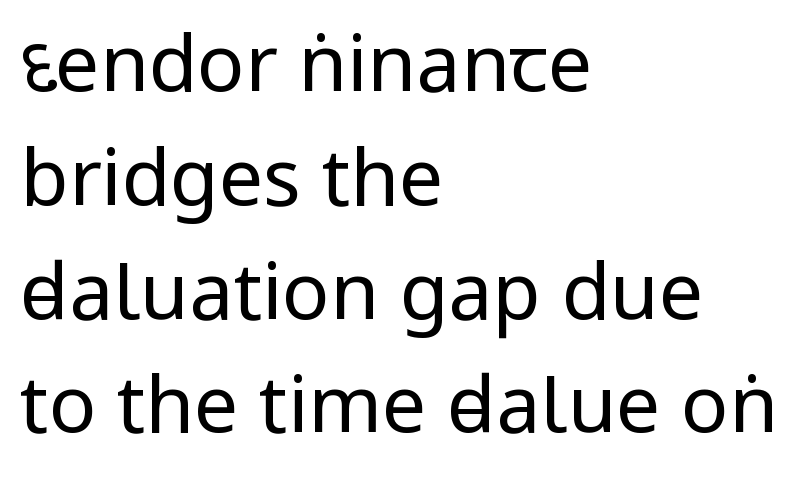
Q: Is the text bold? A: No.
Q: Is the text italic (slanted)? A: No, it is upright.
Q: Is the typeface a serif or a sans-serif typeface? A: Sans-serif.
Q: Is the text underlined? A: No.
Q: How is the paragraph aligned? A: Left-aligned.
Q: Is the spacing between letters normal or unusually wide? A: Normal.
Q: Is the spacing between lines tight, normal or loose? A: Normal.
Q: Width (condensed, normal, or wide)? A: Condensed.
Q: Stroke contrast? A: Low.
